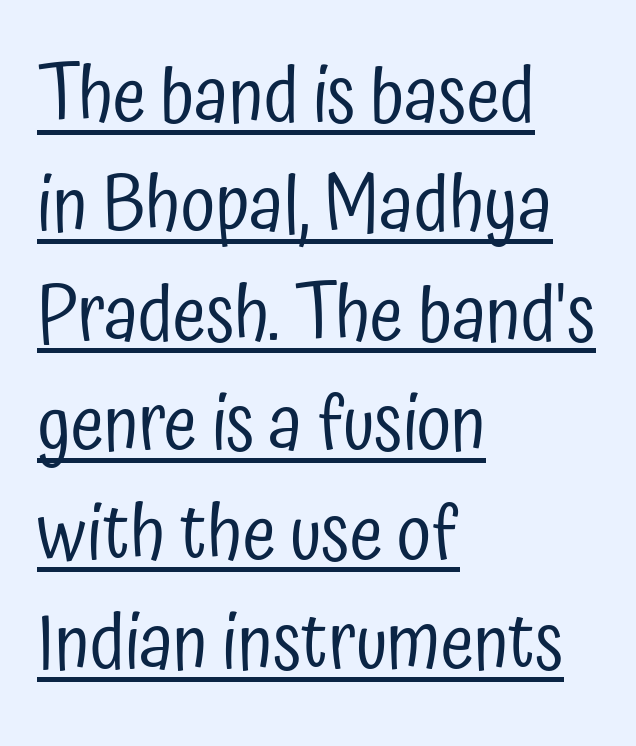
The image shows 76 px regular-weight, condensed sans-serif type, upright; set left-aligned, normal line spacing (1.44x), normal letter spacing, underlined; low stroke contrast and a medium x-height.
